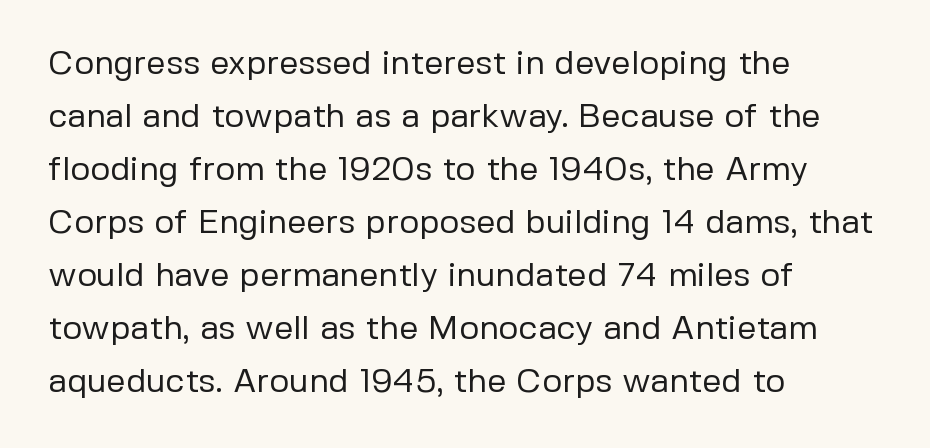
Q: Is the text bold? A: No.
Q: Is the text italic (slanted)? A: No, it is upright.
Q: Is the typeface a serif or a sans-serif typeface? A: Sans-serif.
Q: Is the text underlined? A: No.
Q: How is the paragraph aligned? A: Left-aligned.
Q: Is the spacing between letters normal or unusually wide? A: Normal.
Q: Is the spacing between lines tight, normal or loose? A: Normal.
Q: Width (condensed, normal, or wide)? A: Normal.
Q: Stroke contrast? A: Low.
Q: x-height? A: Medium.
Q: Monospaced? A: No.
